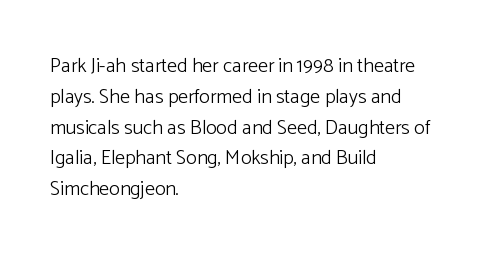
{"italic": "no", "bold": "no", "underline": "no", "align": "left", "line_spacing": "normal", "line_spacing_ratio": 1.54, "letter_spacing": "normal", "letter_spacing_em": 0.0, "glyph_px": 20}
